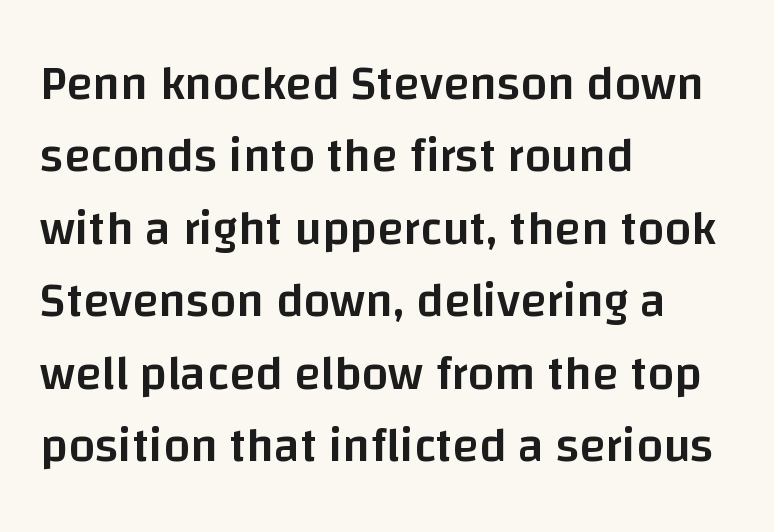
Inter-character spacing is left at the font's built-in metrics. Notice how the stems are strictly vertical — no italics here. The passage shown is typeset with a sans-serif family. Looks like regular typesetting: each glyph gets only the width it needs.
